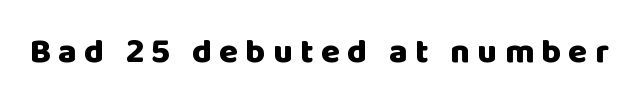
{"serif": "no", "italic": "no", "bold": "yes", "weight": "heavy", "width": "normal", "stroke_contrast": "low", "x_height": "large", "monospaced": "no", "underline": "no", "letter_spacing": "wide", "letter_spacing_em": 0.22, "glyph_px": 34}
